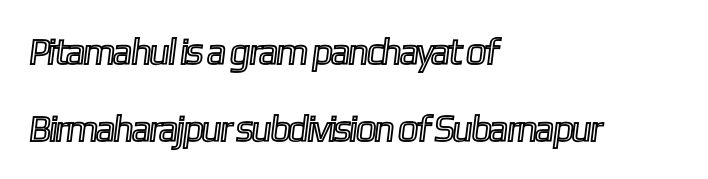
Q: Is the text underlined? A: No.
Q: How is the paragraph aligned? A: Left-aligned.
Q: Is the spacing between letters normal or unusually wide? A: Normal.
Q: Is the spacing between lines tight, normal or loose? A: Loose.
Q: Width (condensed, normal, or wide)? A: Condensed.
Q: x-height? A: Medium.
Q: Monospaced? A: No.
